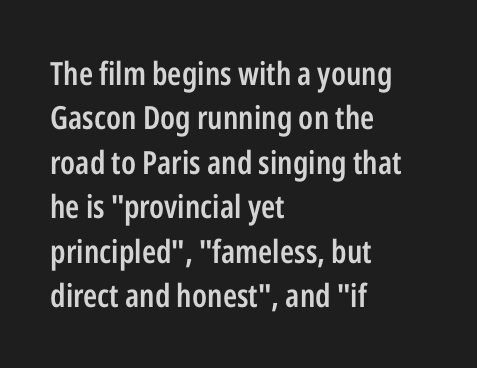
{"serif": "no", "italic": "no", "bold": "semi", "weight": "semibold", "width": "condensed", "stroke_contrast": "low", "x_height": "medium", "monospaced": "no", "underline": "no", "align": "left", "line_spacing": "normal", "line_spacing_ratio": 1.39, "letter_spacing": "normal", "letter_spacing_em": 0.0, "glyph_px": 32}
